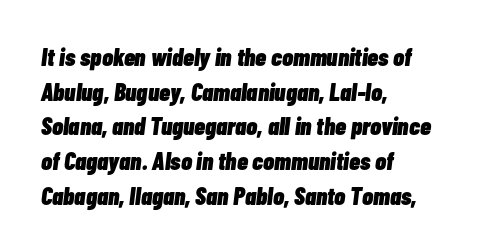
{"italic": "yes", "lean": "right", "slant_degrees": 7, "bold": "yes", "underline": "no", "align": "left", "line_spacing": "normal", "line_spacing_ratio": 1.39, "letter_spacing": "normal", "letter_spacing_em": 0.0, "glyph_px": 25}
